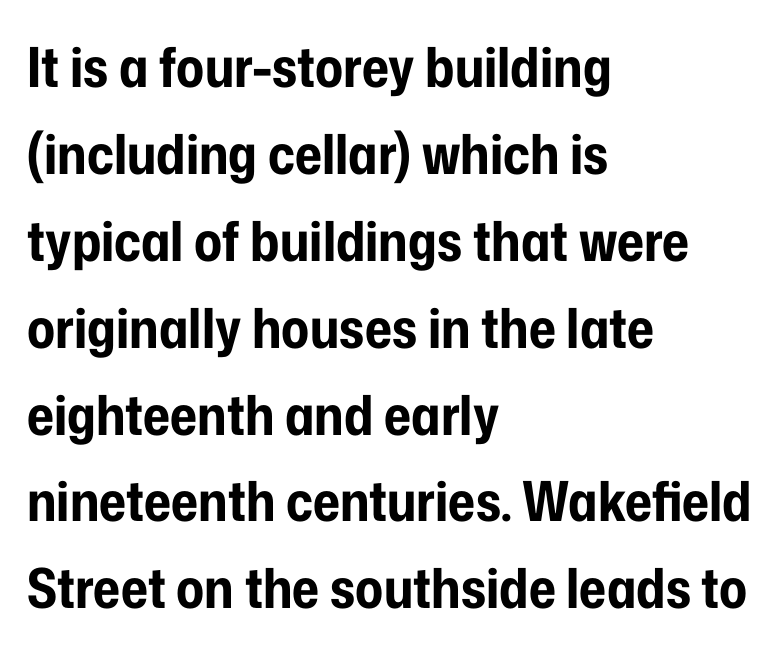
{"serif": "no", "italic": "no", "bold": "yes", "weight": "bold", "width": "condensed", "stroke_contrast": "low", "x_height": "medium", "monospaced": "no", "underline": "no", "align": "left", "line_spacing": "normal", "line_spacing_ratio": 1.58, "letter_spacing": "normal", "letter_spacing_em": 0.0, "glyph_px": 55}
